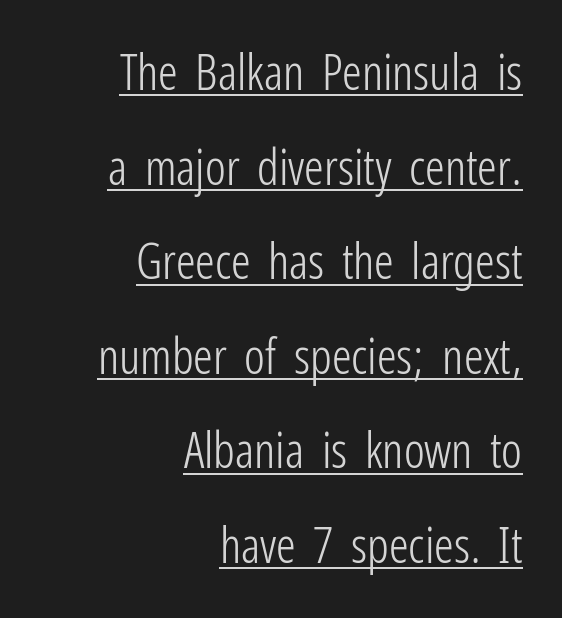
The image shows 49 px light, condensed sans-serif type, upright; set right-aligned, loose line spacing (1.93x), normal letter spacing, underlined; low stroke contrast and a medium x-height.
